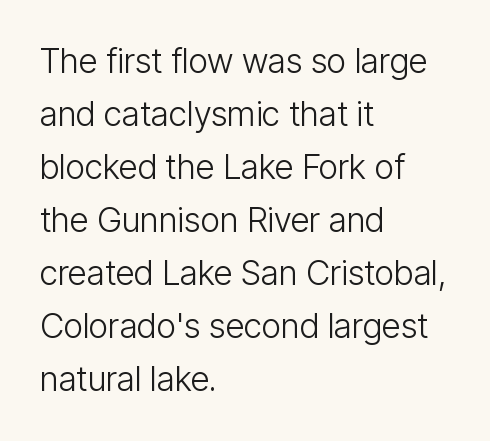
{"serif": "no", "italic": "no", "bold": "no", "weight": "light", "width": "condensed", "stroke_contrast": "low", "x_height": "medium", "monospaced": "no", "underline": "no", "align": "left", "line_spacing": "normal", "line_spacing_ratio": 1.56, "letter_spacing": "normal", "letter_spacing_em": 0.0, "glyph_px": 34}
